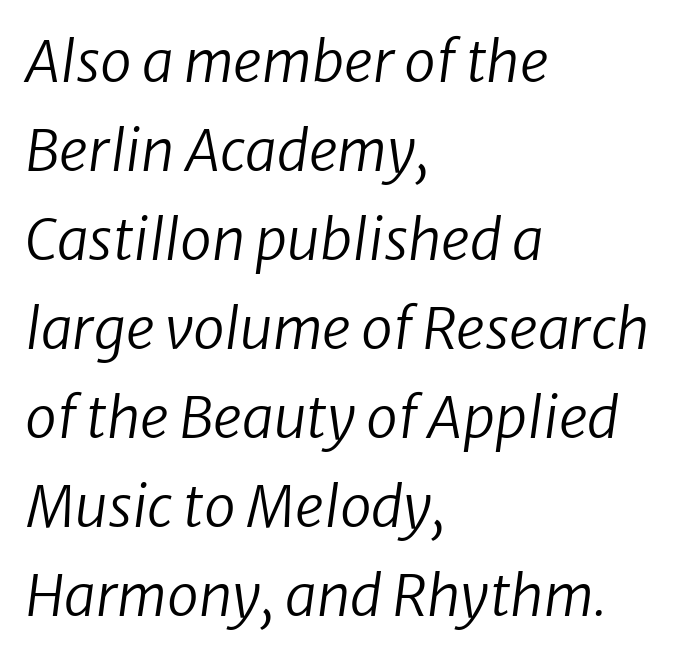
{"serif": "no", "bold": "no", "weight": "regular", "width": "normal", "stroke_contrast": "low", "x_height": "medium", "monospaced": "no", "underline": "no", "align": "left", "line_spacing": "normal", "line_spacing_ratio": 1.56, "letter_spacing": "normal", "letter_spacing_em": 0.0, "glyph_px": 57}
